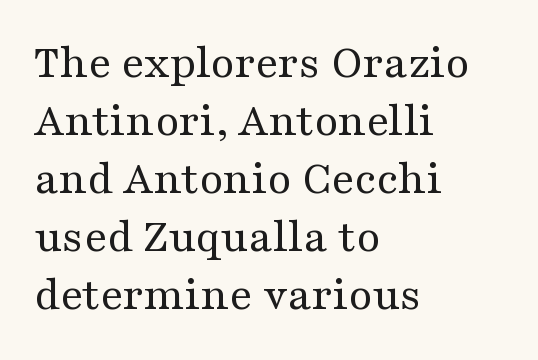
{"serif": "yes", "italic": "no", "bold": "no", "weight": "regular", "width": "wide", "stroke_contrast": "medium", "x_height": "medium", "monospaced": "no", "underline": "no", "align": "left", "line_spacing_ratio": 1.21, "letter_spacing": "normal", "letter_spacing_em": 0.0, "glyph_px": 48}
